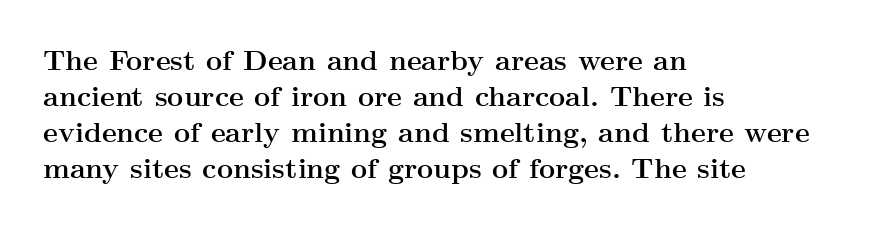
{"serif": "yes", "italic": "no", "bold": "yes", "weight": "semibold", "width": "wide", "stroke_contrast": "medium", "x_height": "small", "monospaced": "no", "underline": "no", "align": "left", "line_spacing": "normal", "line_spacing_ratio": 1.28, "letter_spacing": "normal", "letter_spacing_em": 0.0, "glyph_px": 28}
